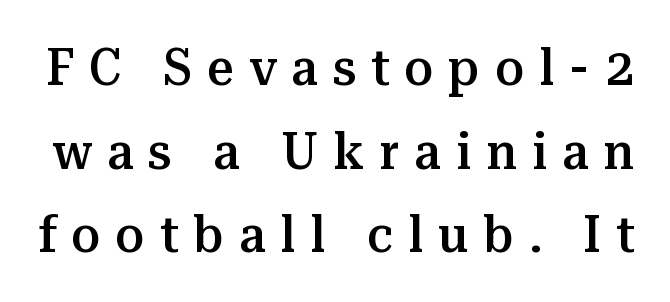
The image shows 52 px semibold serif type, upright; set normal line spacing (1.61x), unusually wide letter spacing (+0.29 em), not underlined; medium stroke contrast and a medium x-height.
